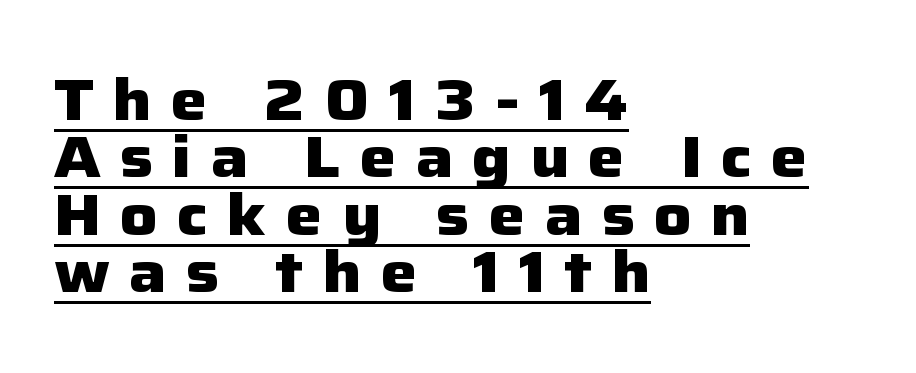
{"serif": "no", "italic": "no", "bold": "yes", "weight": "heavy", "width": "normal", "stroke_contrast": "low", "x_height": "medium", "monospaced": "no", "underline": "yes", "align": "left", "line_spacing": "tight", "line_spacing_ratio": 0.99, "letter_spacing": "wide", "letter_spacing_em": 0.33, "glyph_px": 58}
